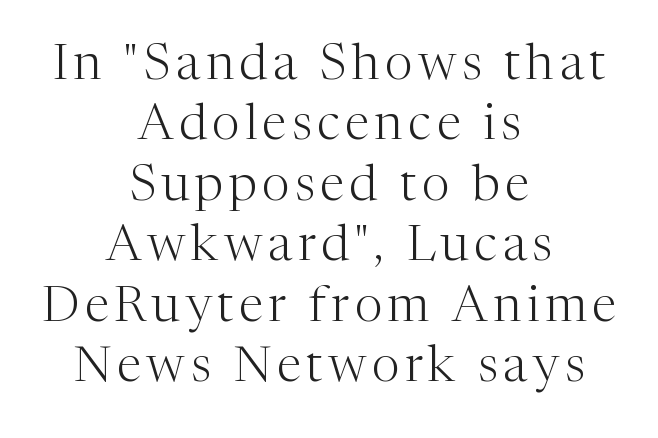
The image shows 50 px light serif type, upright; set centered, line spacing 1.21x, not underlined; medium stroke contrast and a medium x-height.
